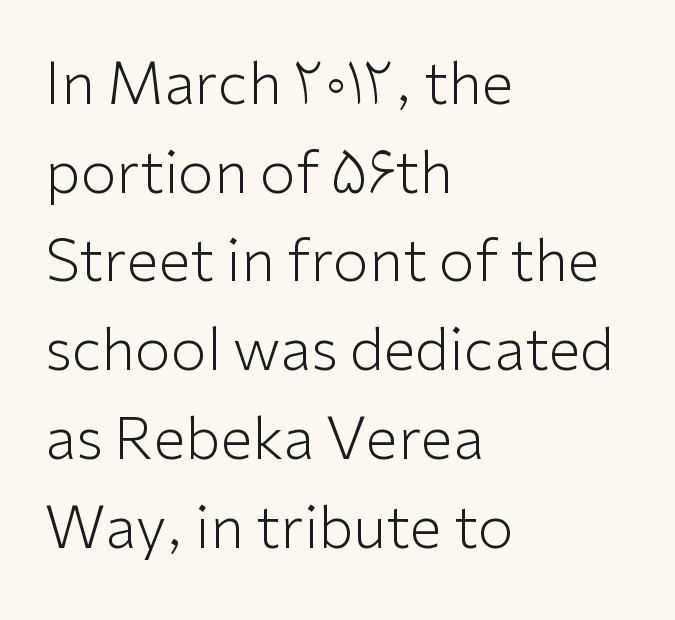
{"serif": "no", "italic": "no", "bold": "no", "weight": "light", "width": "normal", "stroke_contrast": "low", "x_height": "medium", "monospaced": "no", "underline": "no", "align": "left", "line_spacing": "normal", "line_spacing_ratio": 1.53, "letter_spacing": "normal", "letter_spacing_em": 0.0, "glyph_px": 58}
